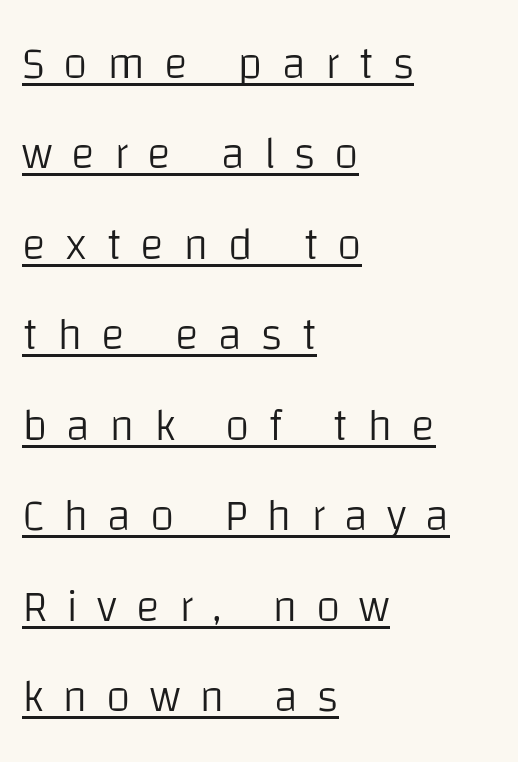
Q: Is the text bold? A: No.
Q: Is the text italic (slanted)? A: No, it is upright.
Q: Is the typeface a serif or a sans-serif typeface? A: Sans-serif.
Q: Is the text underlined? A: Yes.
Q: How is the paragraph aligned? A: Left-aligned.
Q: Is the spacing between letters normal or unusually wide? A: Unusually wide.
Q: Is the spacing between lines tight, normal or loose? A: Loose.
Q: Width (condensed, normal, or wide)? A: Normal.
Q: Stroke contrast? A: Low.
Q: x-height? A: Large.
Q: Monospaced? A: No.
